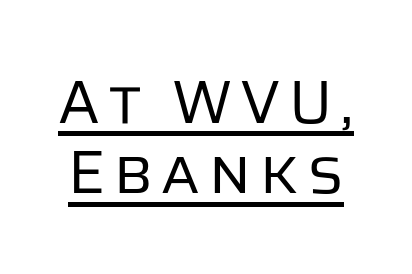
A typesetter would mark this as roman, not italic. The font sits on the lighter half of the weight spectrum, regular included. Is there much room between lines? No — they nearly touch. Every word sits above its own underline.
